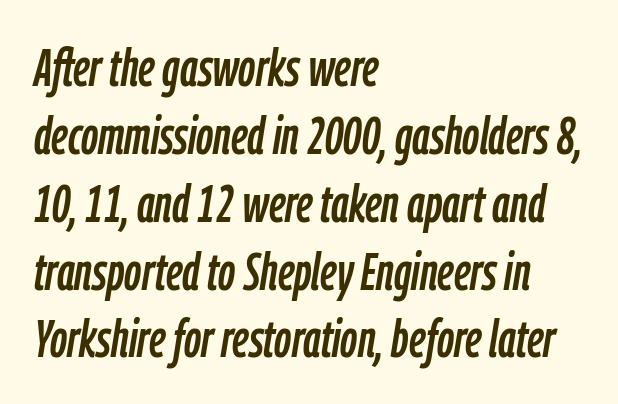
The image shows 53 px condensed type, italic (leaning right); set left-aligned, normal line spacing (1.28x), normal letter spacing, not underlined; low stroke contrast and a medium x-height.
